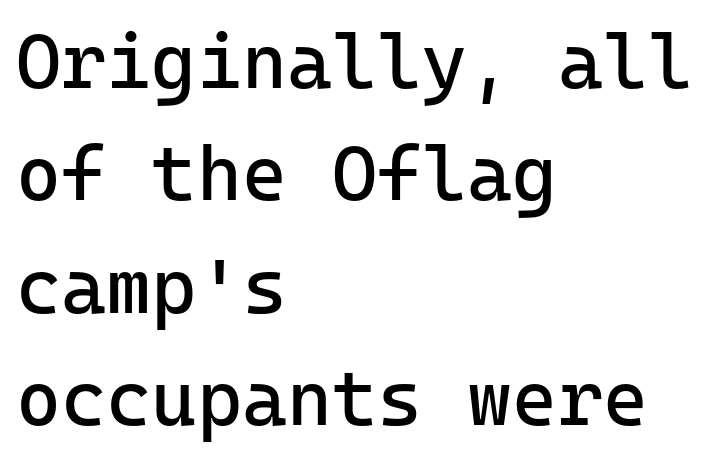
Q: Is the text bold? A: No.
Q: Is the text italic (slanted)? A: No, it is upright.
Q: Is the typeface a serif or a sans-serif typeface? A: Sans-serif.
Q: Is the text underlined? A: No.
Q: How is the paragraph aligned? A: Left-aligned.
Q: Is the spacing between letters normal or unusually wide? A: Normal.
Q: Is the spacing between lines tight, normal or loose? A: Normal.
Q: Width (condensed, normal, or wide)? A: Normal.
Q: Stroke contrast? A: Low.
Q: x-height? A: Medium.
